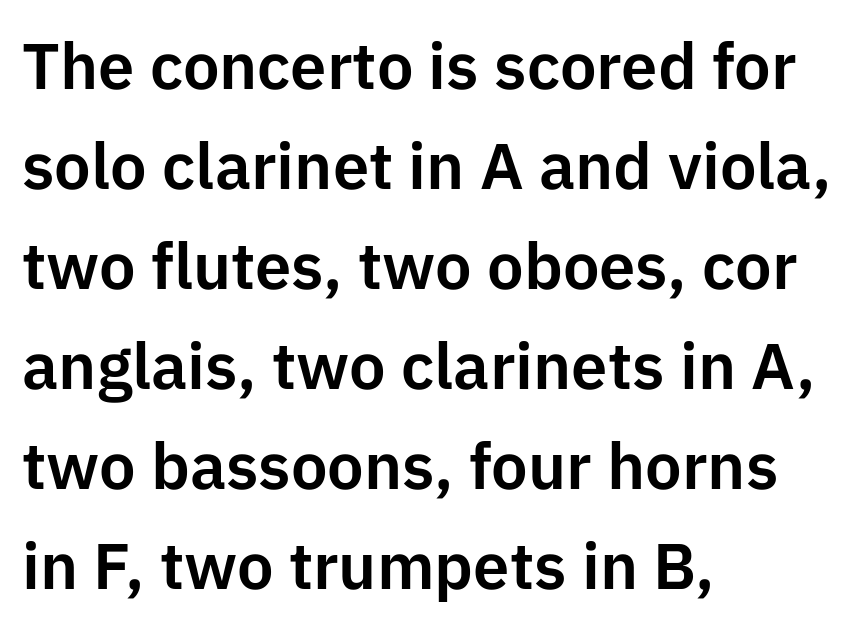
The image shows 65 px sans-serif type, upright; set left-aligned, normal line spacing (1.54x), normal letter spacing, not underlined; low stroke contrast and a medium x-height.
